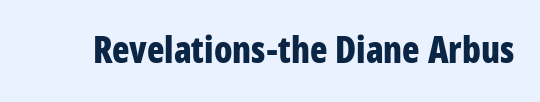
This rendering leaves character spacing at its baseline value. No word sits above an underline. Ordinary non-slanted type is in use. A typesetter would call this proportional, since set widths differ per character. Thick stems and heavy bowls — unmistakably bold.
